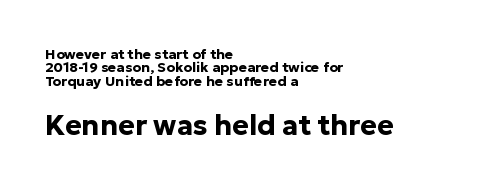
Q: Is the text bold? A: Yes.
Q: Is the text italic (slanted)? A: No, it is upright.
Q: Is the typeface a serif or a sans-serif typeface? A: Sans-serif.
Q: Is the text underlined? A: No.
Q: How is the paragraph aligned? A: Left-aligned.
Q: Is the spacing between letters normal or unusually wide? A: Normal.
Q: Is the spacing between lines tight, normal or loose? A: Tight.
Q: Which block of text is set in a larger size, the first (top) or the second (bottom)? A: The second (bottom) one.
Q: Width (condensed, normal, or wide)? A: Normal.
Q: Stroke contrast? A: Low.
Q: x-height? A: Medium.
Q: Monospaced? A: No.
